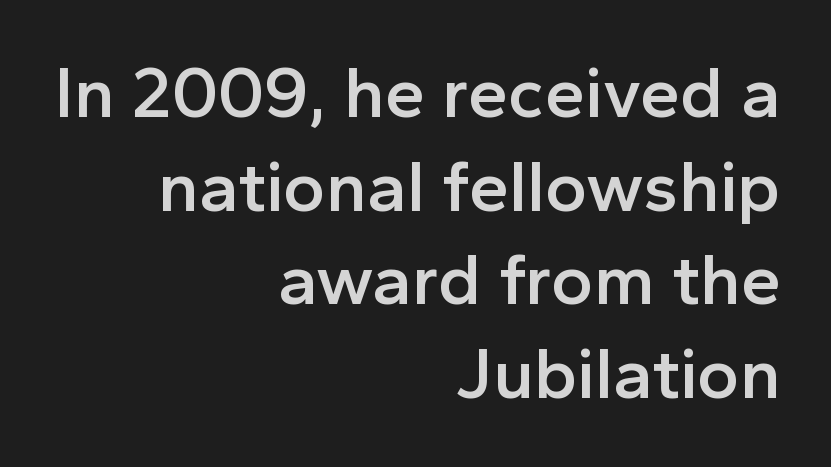
Spacing between characters is what you'd get straight out of the box. Is this a fixed-width face? No — the glyphs have proportional, varying widths. Short and long lines alike share a common ending point at right. Ascenders rise straight up at ninety degrees. Check the space under the baseline: it is left empty.
